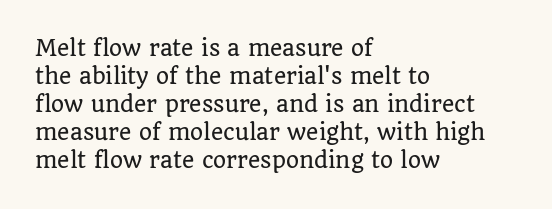
If you measured baseline to baseline, you'd find a middling distance. Descenders are the only things crossing below the line. The lines in this sample share a left origin and differ only in where they stop. Letter spacing: default. Quick note: not italic, upright.
